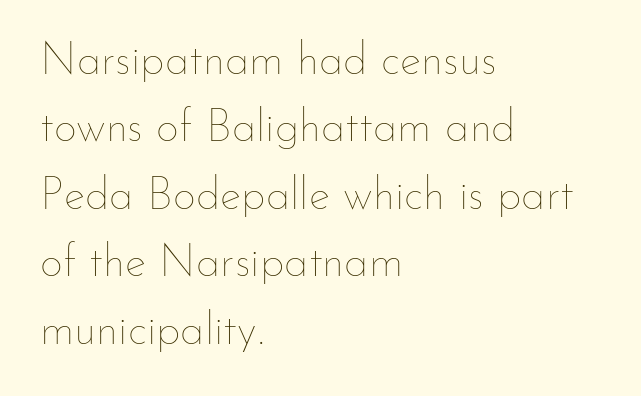
The image shows 45 px thin type, upright; set left-aligned, normal line spacing (1.5x), normal letter spacing, not underlined; low stroke contrast and a small x-height.
